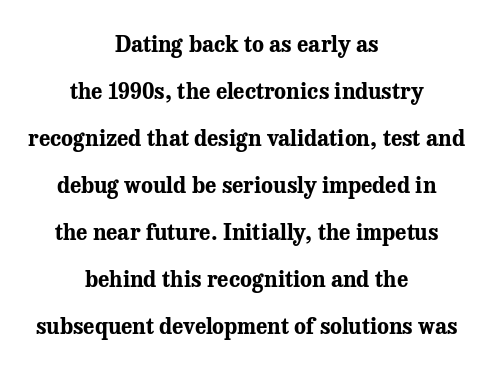
The zone under the glyphs is completely vacant. Compared with typical body copy, the letter spacing here is the same. Summary of vertical rhythm: relaxed, with wide interline spacing. I'd describe the lettering as bold — thick and assertive. In terms of posture, this sample is upright. The text block is weighted toward neither margin, spreading evenly from the middle.
